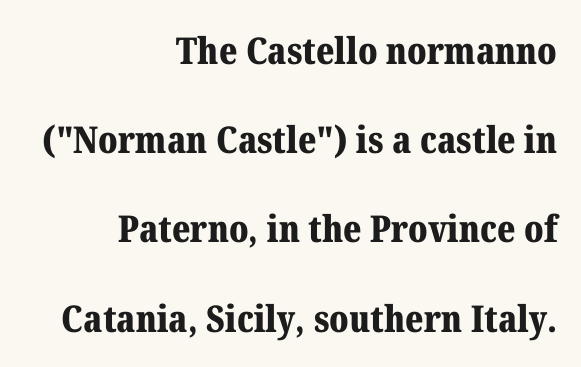
The image shows 37 px bold serif type, upright; set right-aligned, loose line spacing (2.41x), normal letter spacing, not underlined; medium stroke contrast and a medium x-height.
